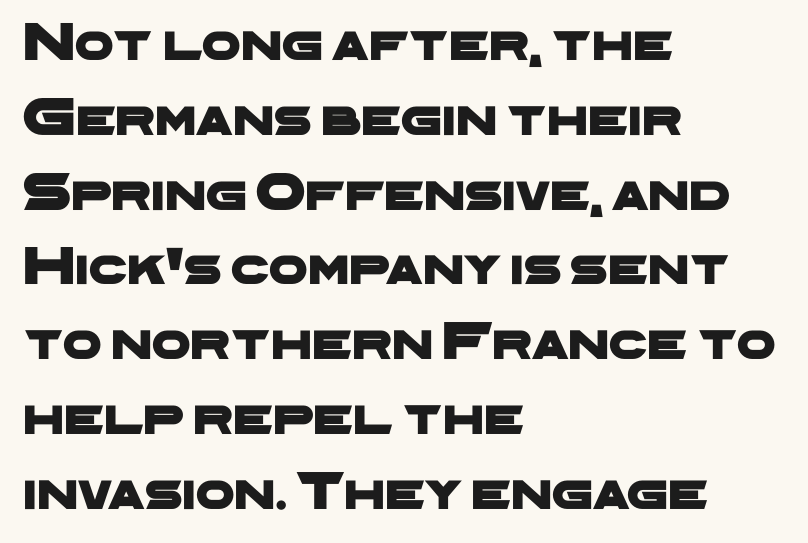
Summary of vertical rhythm: regular, with standard interline spacing. Layout note: lines flush left. Font category for this specimen: sans-serif. A typesetter would call this proportional, since set widths differ per character. Words appear dense and cohesive because spacing is normal. The space directly below the letters is spotless.
